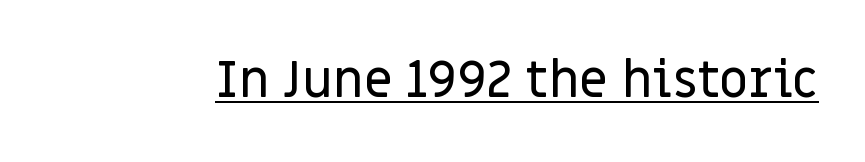
The image shows 51 px sans-serif type, upright; set normal letter spacing, underlined; low stroke contrast and a large x-height.
